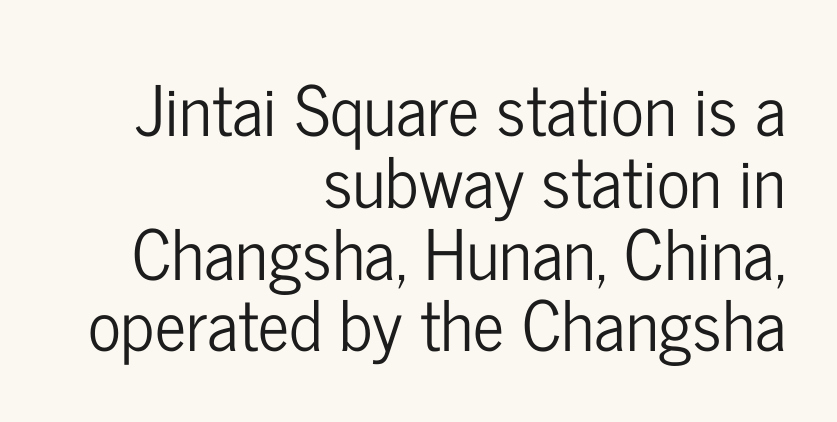
Q: Is the text italic (slanted)? A: No, it is upright.
Q: Is the typeface a serif or a sans-serif typeface? A: Sans-serif.
Q: Is the text underlined? A: No.
Q: How is the paragraph aligned? A: Right-aligned.
Q: Is the spacing between letters normal or unusually wide? A: Normal.
Q: Is the spacing between lines tight, normal or loose? A: Tight.
Q: Width (condensed, normal, or wide)? A: Condensed.
Q: Stroke contrast? A: Low.
Q: x-height? A: Medium.
Q: Monospaced? A: No.
